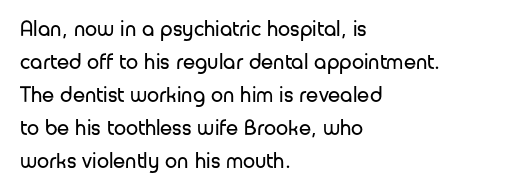
The image shows 22 px text type, upright; set left-aligned, normal line spacing (1.5x), normal letter spacing, not underlined.
